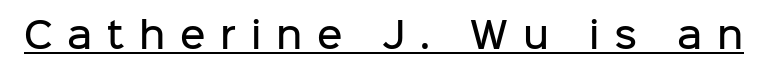
The image shows 35 px semibold sans-serif type, upright; set unusually wide letter spacing (+0.42 em), underlined; low stroke contrast and a medium x-height.
